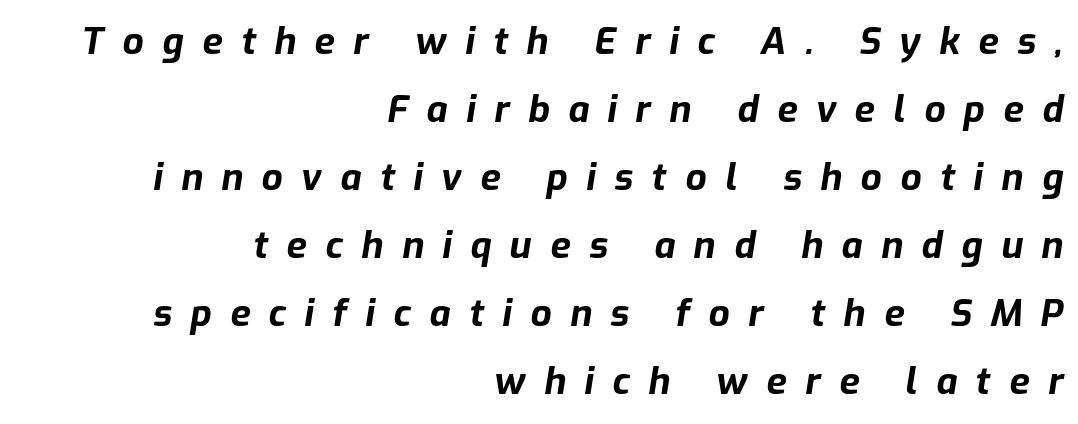
The image shows 37 px bold type, italic (leaning right); set right-aligned, line spacing 1.84x, unusually wide letter spacing (+0.5 em), not underlined; low stroke contrast and a medium x-height.
